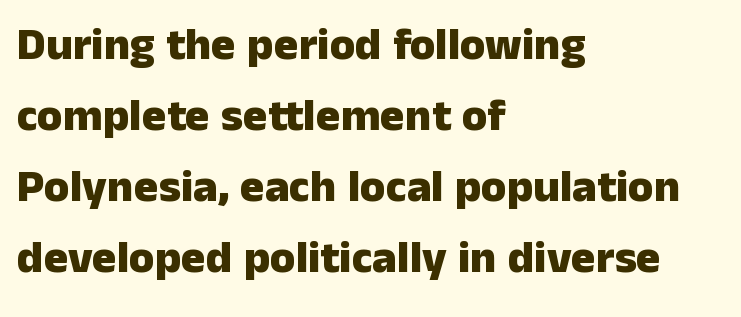
Q: Is the text bold? A: Yes.
Q: Is the text italic (slanted)? A: No, it is upright.
Q: Is the typeface a serif or a sans-serif typeface? A: Sans-serif.
Q: Is the text underlined? A: No.
Q: How is the paragraph aligned? A: Left-aligned.
Q: Is the spacing between letters normal or unusually wide? A: Normal.
Q: Is the spacing between lines tight, normal or loose? A: Normal.
Q: Width (condensed, normal, or wide)? A: Normal.
Q: Stroke contrast? A: Low.
Q: x-height? A: Medium.
Q: Monospaced? A: No.
